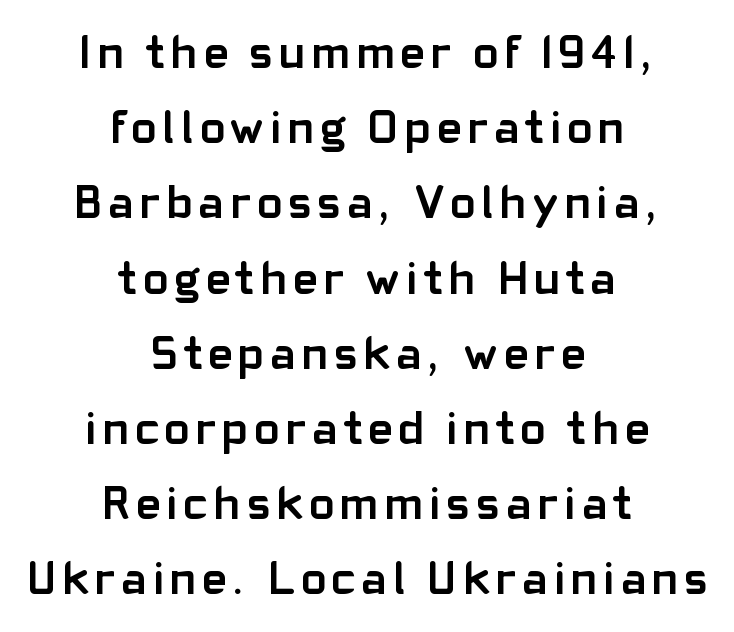
Line starts and ends both wander, symmetrically. The glyphs are unaccompanied by any horizontal stroke below them. Are there feet on the stems? There aren't — it's a sans. How would I describe the line gaps? Plain and ordinary. Every character sits straight up, as roman type does. Weight check: bold — yes, fully.
